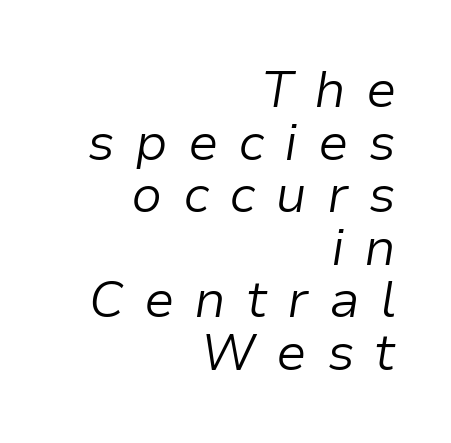
The image shows 51 px light type, italic (leaning right); set right-aligned, tight line spacing (1.03x), unusually wide letter spacing (+0.39 em), not underlined; low stroke contrast and a medium x-height.
